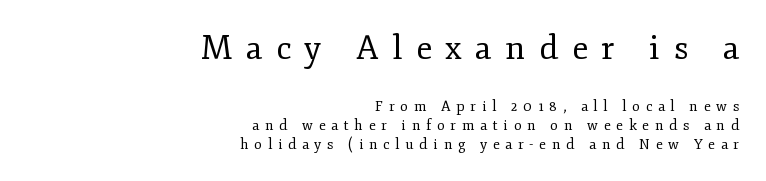
The image shows 33 px regular-weight serif type, upright; set right-aligned, normal line spacing (1.33x), unusually wide letter spacing (+0.41 em), not underlined; the first (top) block is 2.36x larger; low stroke contrast and a small x-height.
